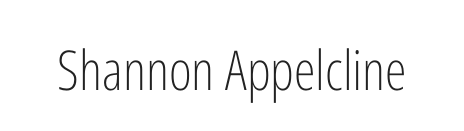
Varying glyph widths throughout — classic text-font behaviour. The passage shown is not bold in any degree. The gap between lines stays unmarked. Unlike a traditional serif, this face leaves its strokes unadorned. Unlike italic type, these characters show no tilt at all.
